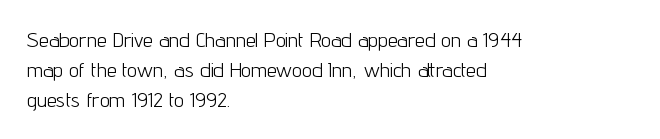
Q: Is the text bold? A: No.
Q: Is the text italic (slanted)? A: No, it is upright.
Q: Is the text underlined? A: No.
Q: How is the paragraph aligned? A: Left-aligned.
Q: Is the spacing between letters normal or unusually wide? A: Normal.
Q: Is the spacing between lines tight, normal or loose? A: Normal.
